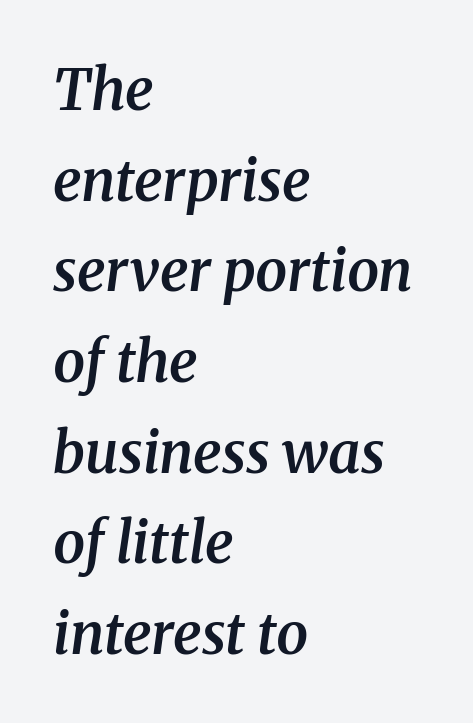
{"serif": "yes", "italic": "yes", "lean": "right", "slant_degrees": 8, "bold": "semi", "weight": "semibold", "width": "normal", "stroke_contrast": "medium", "x_height": "medium", "monospaced": "no", "underline": "no", "align": "left", "line_spacing": "normal", "line_spacing_ratio": 1.59, "letter_spacing": "normal", "letter_spacing_em": 0.0, "glyph_px": 57}
